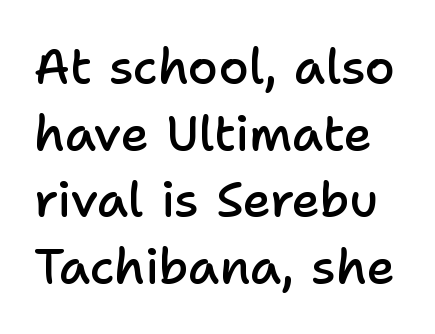
Serifs: no, the terminals of the letterforms are clean. Spacing verdict: proportional, widths tailored to each character. Descenders hang freely into open space. Is the type bold? Partly — it's a semibold, heavier than regular but not fully bold.
